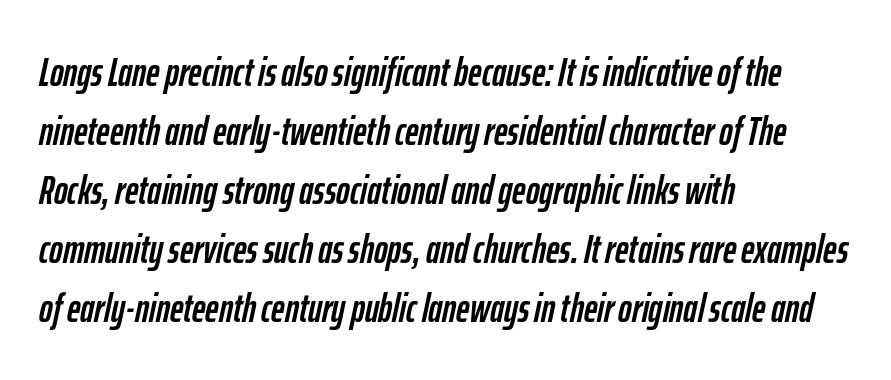
{"italic": "yes", "lean": "right", "slant_degrees": 12, "width": "condensed", "stroke_contrast": "low", "x_height": "medium", "monospaced": "no", "underline": "no", "align": "left", "line_spacing": "normal", "line_spacing_ratio": 1.44, "letter_spacing": "normal", "letter_spacing_em": 0.0, "glyph_px": 41}
